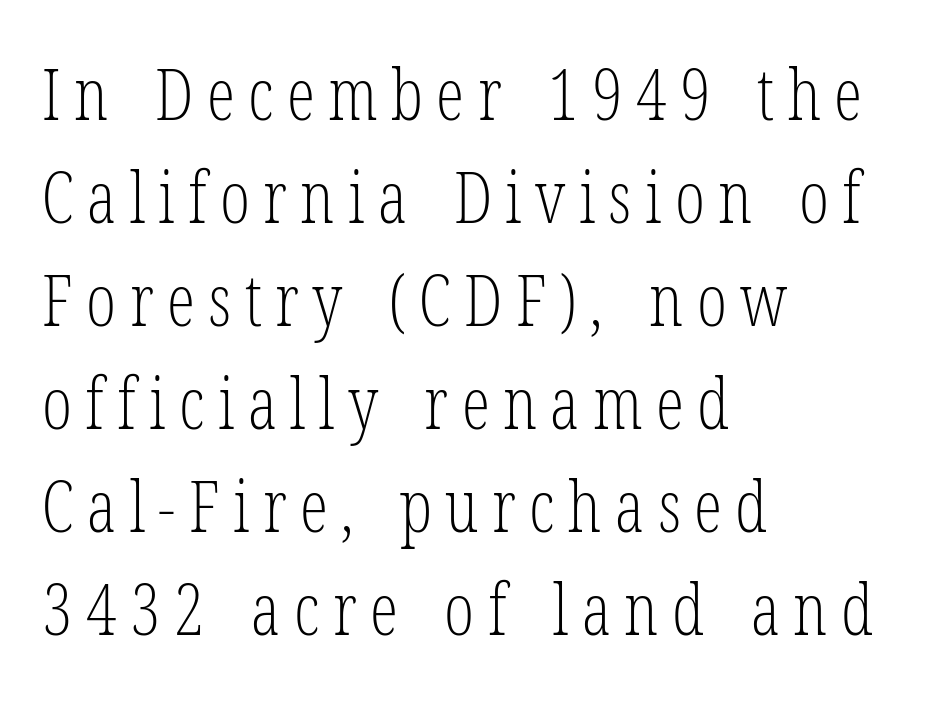
{"serif": "yes", "italic": "no", "bold": "no", "weight": "light", "width": "condensed", "stroke_contrast": "low", "x_height": "medium", "monospaced": "no", "underline": "no", "align": "left", "line_spacing": "normal", "line_spacing_ratio": 1.45, "glyph_px": 71}
